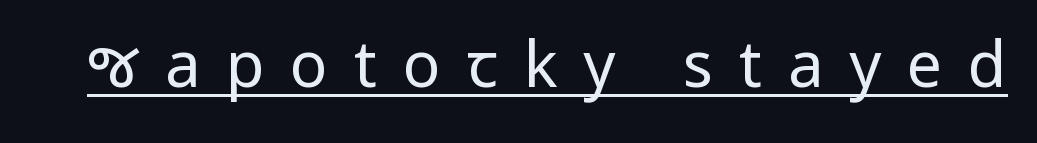
Caption: expanded tracking, letters set apart. Bold? No — there's no thickening of the strokes. The text was rendered using a sans face with plain stroke endings. When letters stand straight like this, we call the style roman or upright.
